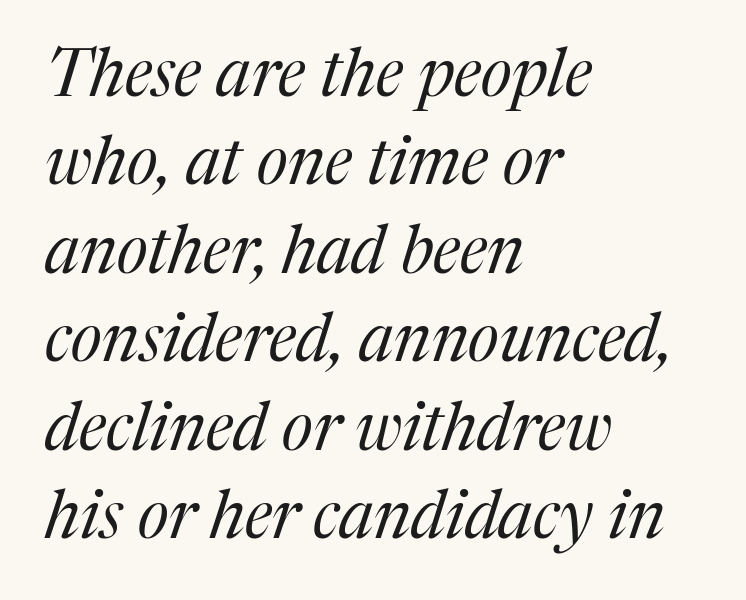
The image shows 66 px regular-weight serif type, italic (leaning right); set left-aligned, normal line spacing (1.34x), normal letter spacing, not underlined; medium stroke contrast and a medium x-height.
